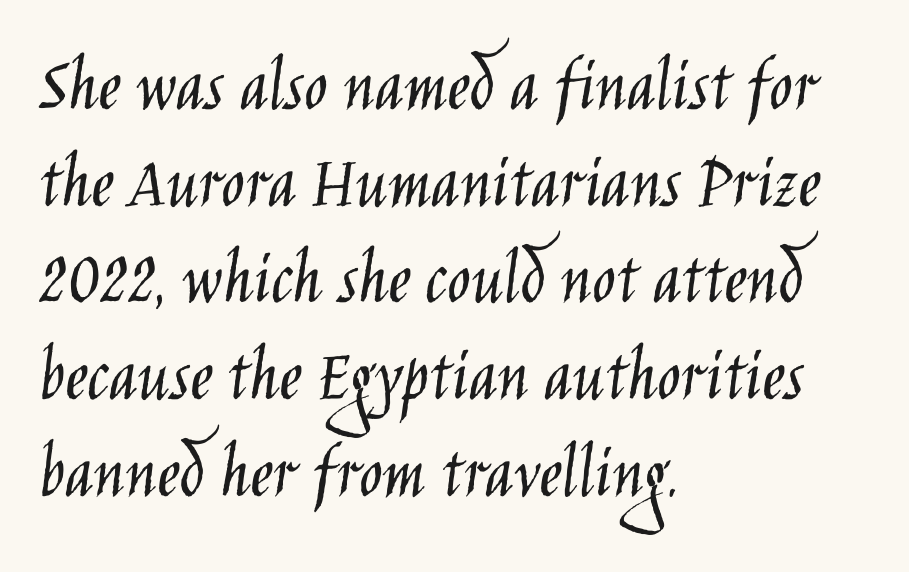
Decoration check: the copy has no underline. Nothing unusual about the tracking: characters are spaced as the font intends. These lines are composed in type without serifs.
